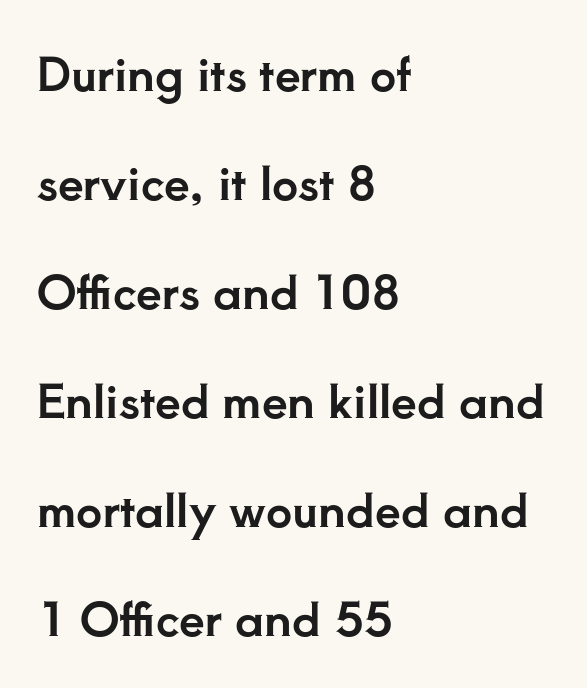
{"serif": "yes", "italic": "no", "width": "normal", "stroke_contrast": "low", "x_height": "small", "monospaced": "no", "underline": "no", "align": "left", "line_spacing": "loose", "line_spacing_ratio": 2.37, "letter_spacing": "normal", "letter_spacing_em": 0.0, "glyph_px": 46}
